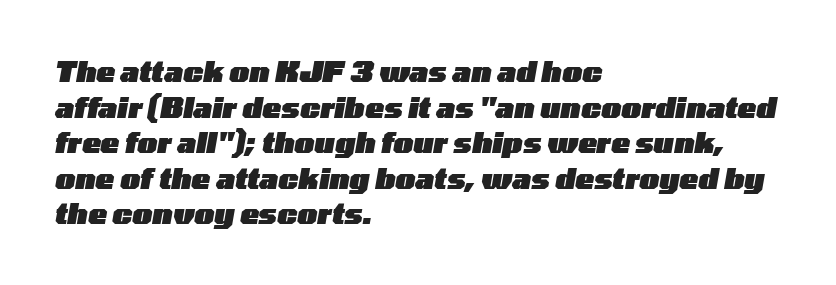
Q: Is the text bold? A: Yes.
Q: Is the text italic (slanted)? A: Yes, it leans right by about 10 degrees.
Q: Is the text underlined? A: No.
Q: How is the paragraph aligned? A: Left-aligned.
Q: Is the spacing between letters normal or unusually wide? A: Normal.
Q: Is the spacing between lines tight, normal or loose? A: Normal.
Q: Width (condensed, normal, or wide)? A: Wide.
Q: Stroke contrast? A: Low.
Q: x-height? A: Medium.
Q: Monospaced? A: No.
